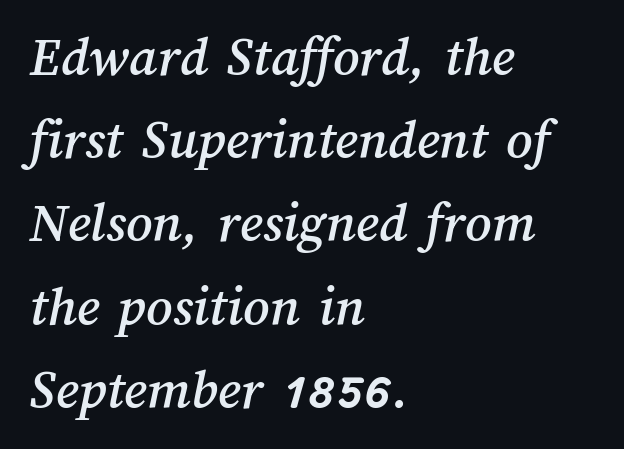
The image shows 57 px text type; set left-aligned, normal line spacing (1.46x), normal letter spacing, not underlined; medium stroke contrast and a medium x-height.
